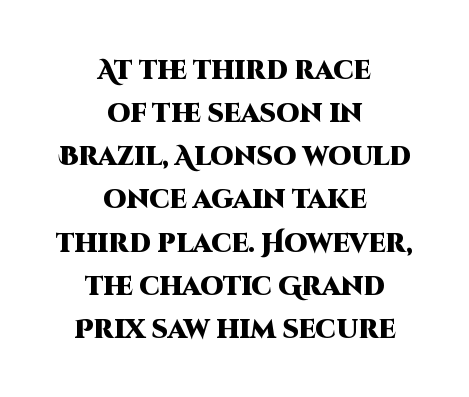
{"italic": "no", "bold": "yes", "underline": "no", "align": "center", "line_spacing": "normal", "line_spacing_ratio": 1.66, "letter_spacing": "normal", "letter_spacing_em": 0.0, "glyph_px": 26}
